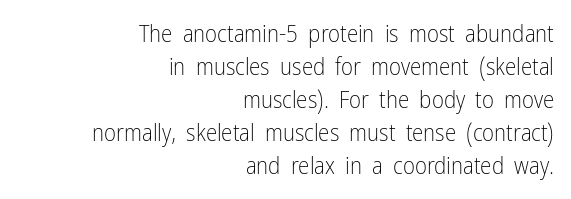
{"italic": "no", "bold": "no", "underline": "no", "align": "right", "line_spacing": "normal", "line_spacing_ratio": 1.44, "letter_spacing": "normal", "letter_spacing_em": 0.0, "glyph_px": 23}
